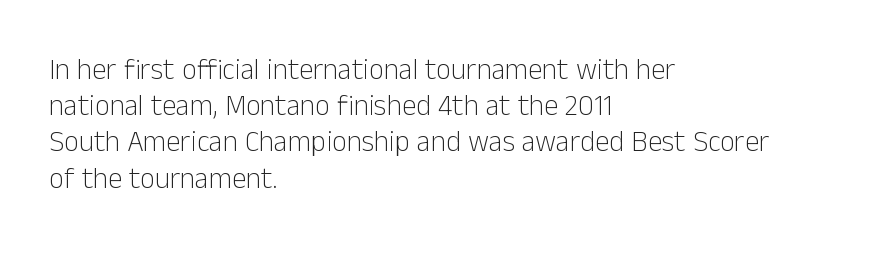
The space beneath each line is pristine and unruled. Between one letter and the next there's only the usual sliver of space. Casual observation: everything's shoved over to the left. Each new line begins a customary step beneath the previous one.
